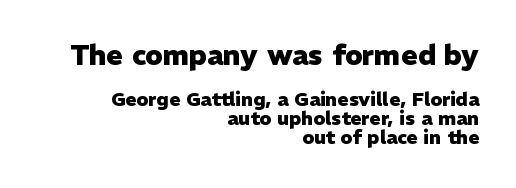
{"serif": "no", "italic": "no", "bold": "yes", "weight": "heavy", "width": "normal", "stroke_contrast": "low", "x_height": "medium", "monospaced": "no", "underline": "no", "align": "right", "line_spacing": "tight", "line_spacing_ratio": 1.0, "letter_spacing": "normal", "letter_spacing_em": 0.0, "larger_block": "first", "size_ratio": 1.47, "glyph_px": 28}
